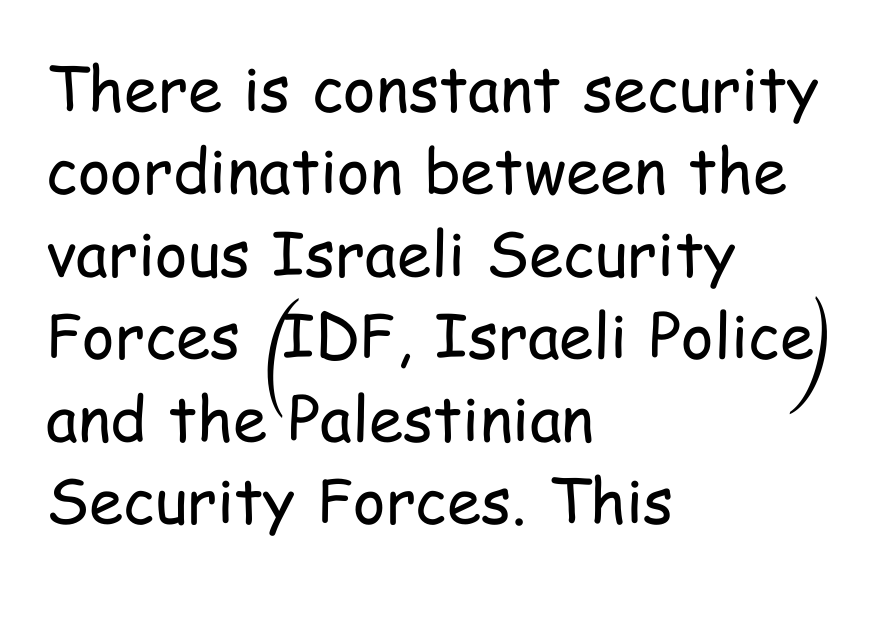
Q: Is the text bold? A: No.
Q: Is the text italic (slanted)? A: No, it is upright.
Q: Is the typeface a serif or a sans-serif typeface? A: Sans-serif.
Q: Is the text underlined? A: No.
Q: How is the paragraph aligned? A: Left-aligned.
Q: Is the spacing between letters normal or unusually wide? A: Normal.
Q: Is the spacing between lines tight, normal or loose? A: Normal.
Q: Width (condensed, normal, or wide)? A: Condensed.
Q: Stroke contrast? A: Low.
Q: x-height? A: Medium.
Q: Monospaced? A: No.
